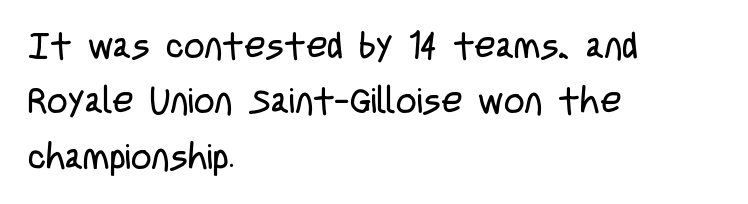
The image shows 36 px regular-weight, condensed sans-serif type, upright; set left-aligned, normal line spacing (1.54x), normal letter spacing, not underlined; low stroke contrast and a large x-height.
